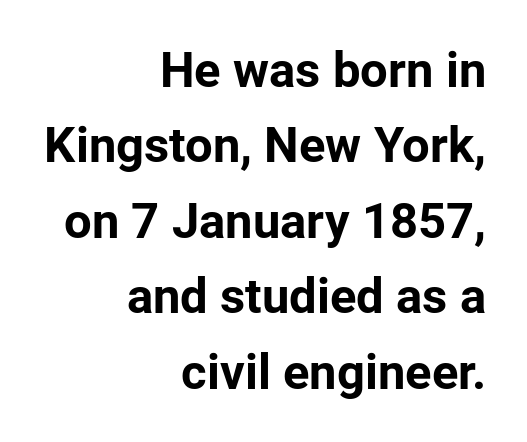
{"serif": "no", "italic": "no", "bold": "yes", "weight": "bold", "width": "normal", "stroke_contrast": "low", "x_height": "medium", "monospaced": "no", "underline": "no", "align": "right", "line_spacing": "normal", "line_spacing_ratio": 1.54, "letter_spacing": "normal", "letter_spacing_em": 0.0, "glyph_px": 49}
